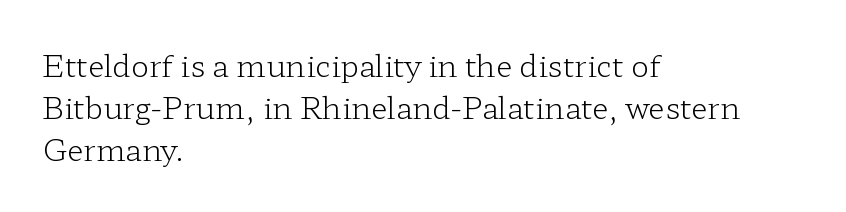
You can tell it's not italic because the verticals are truly vertical. Character widths vary here, with narrow letters taking less room than wide ones. No chunkiness to these letters — they're not bold. Lines of text with bare space underneath. The rows are spaced the way most documents space them. These lines keep a tight, regular rhythm from letter to letter.
